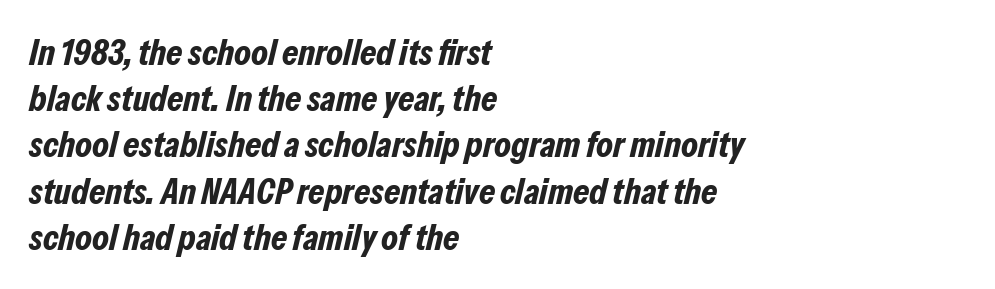
Q: Is the text bold? A: Yes.
Q: Is the text italic (slanted)? A: Yes, it leans right by about 13 degrees.
Q: Is the text underlined? A: No.
Q: How is the paragraph aligned? A: Left-aligned.
Q: Is the spacing between letters normal or unusually wide? A: Normal.
Q: Is the spacing between lines tight, normal or loose? A: Normal.
Q: Width (condensed, normal, or wide)? A: Condensed.
Q: Stroke contrast? A: Low.
Q: x-height? A: Medium.
Q: Monospaced? A: No.
